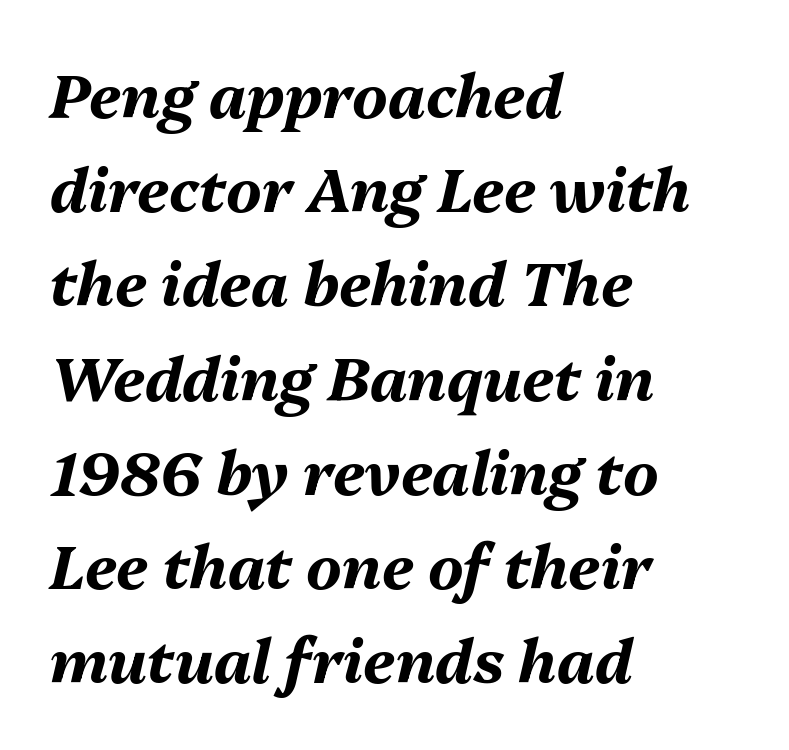
{"italic": "yes", "lean": "right", "slant_degrees": 13, "bold": "yes", "weight": "bold", "width": "normal", "stroke_contrast": "medium", "x_height": "medium", "monospaced": "no", "underline": "no", "align": "left", "line_spacing": "normal", "line_spacing_ratio": 1.57, "letter_spacing": "normal", "letter_spacing_em": 0.0, "glyph_px": 60}
